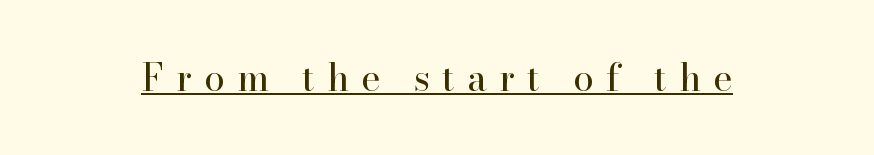
{"serif": "yes", "italic": "no", "bold": "no", "weight": "regular", "width": "normal", "stroke_contrast": "high", "x_height": "small", "monospaced": "no", "underline": "yes", "letter_spacing": "wide", "letter_spacing_em": 0.33, "glyph_px": 37}
